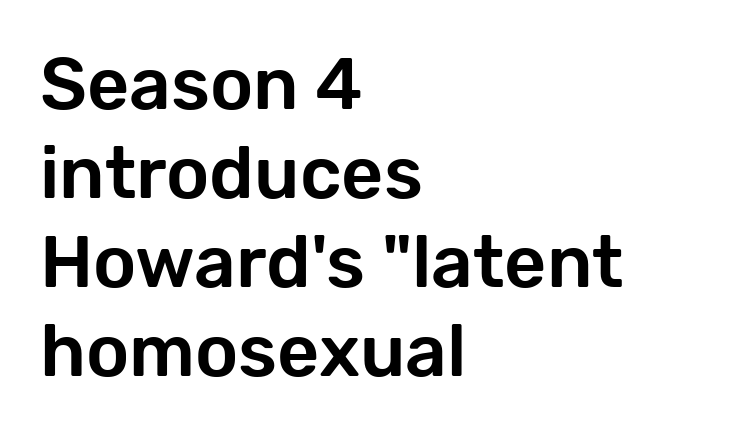
Q: Is the text italic (slanted)? A: No, it is upright.
Q: Is the typeface a serif or a sans-serif typeface? A: Sans-serif.
Q: Is the text underlined? A: No.
Q: How is the paragraph aligned? A: Left-aligned.
Q: Is the spacing between letters normal or unusually wide? A: Normal.
Q: Width (condensed, normal, or wide)? A: Normal.
Q: Stroke contrast? A: Low.
Q: x-height? A: Medium.
Q: Monospaced? A: No.
